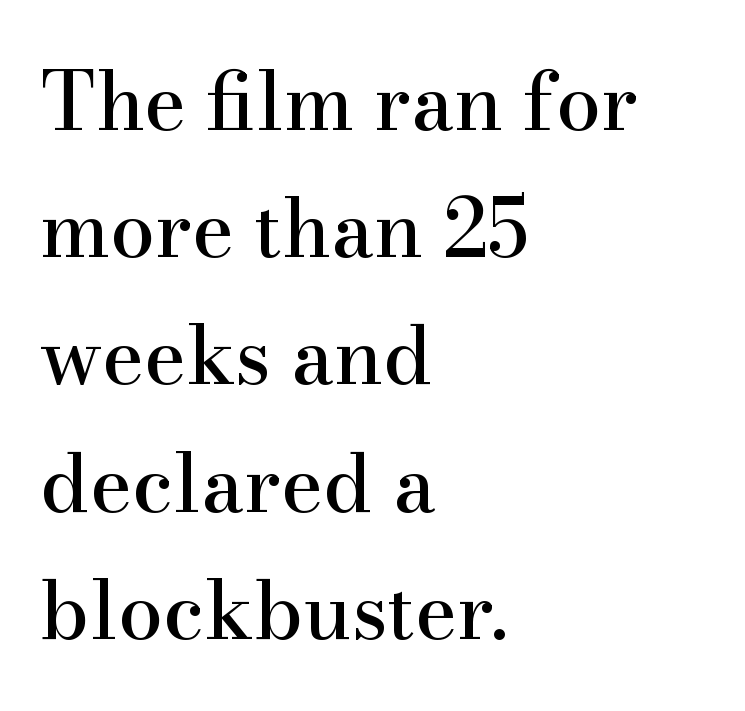
Q: Is the text italic (slanted)? A: No, it is upright.
Q: Is the typeface a serif or a sans-serif typeface? A: Serif.
Q: Is the text underlined? A: No.
Q: How is the paragraph aligned? A: Left-aligned.
Q: Is the spacing between letters normal or unusually wide? A: Normal.
Q: Is the spacing between lines tight, normal or loose? A: Normal.
Q: Width (condensed, normal, or wide)? A: Normal.
Q: Stroke contrast? A: High.
Q: x-height? A: Small.
Q: Monospaced? A: No.
